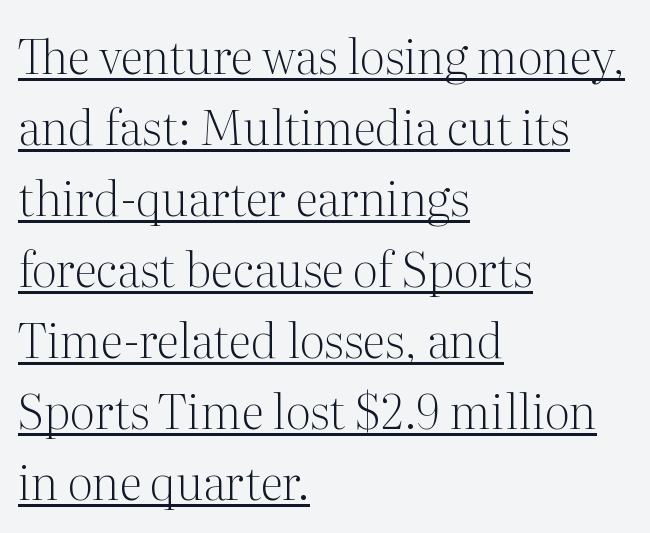
Q: Is the text bold? A: No.
Q: Is the text italic (slanted)? A: No, it is upright.
Q: Is the typeface a serif or a sans-serif typeface? A: Serif.
Q: Is the text underlined? A: Yes.
Q: How is the paragraph aligned? A: Left-aligned.
Q: Is the spacing between letters normal or unusually wide? A: Normal.
Q: Is the spacing between lines tight, normal or loose? A: Normal.
Q: Width (condensed, normal, or wide)? A: Normal.
Q: Stroke contrast? A: Medium.
Q: x-height? A: Medium.
Q: Monospaced? A: No.
